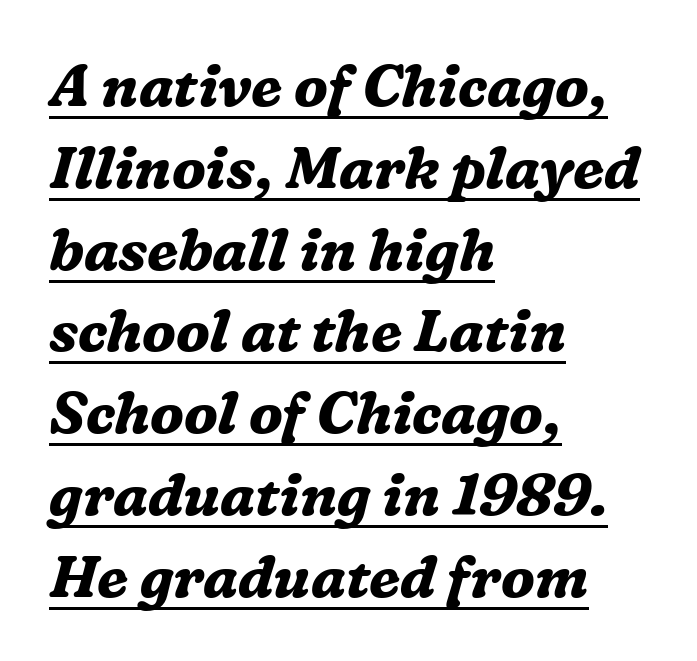
{"serif": "yes", "italic": "yes", "lean": "right", "slant_degrees": 16, "bold": "yes", "weight": "bold", "width": "normal", "stroke_contrast": "medium", "x_height": "medium", "monospaced": "no", "underline": "yes", "align": "left", "line_spacing": "normal", "line_spacing_ratio": 1.41, "letter_spacing": "normal", "letter_spacing_em": 0.0, "glyph_px": 58}
